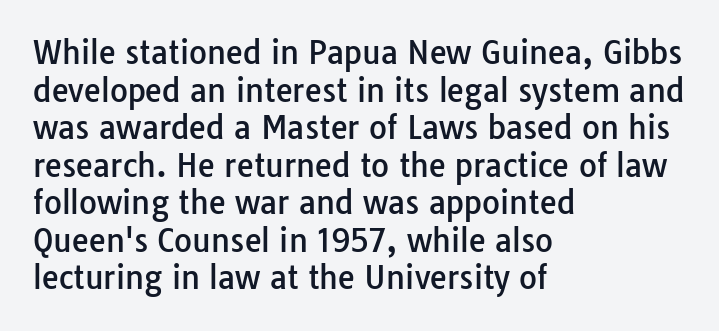
{"serif": "no", "italic": "no", "width": "normal", "stroke_contrast": "low", "x_height": "medium", "monospaced": "no", "underline": "no", "align": "left", "line_spacing_ratio": 1.21, "letter_spacing": "normal", "letter_spacing_em": 0.0, "glyph_px": 31}
